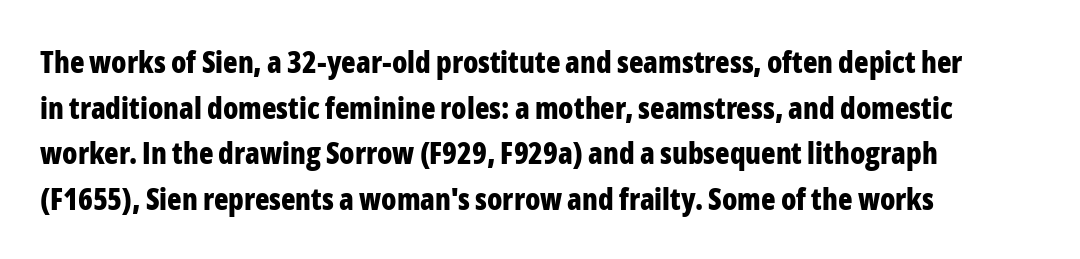
{"serif": "no", "italic": "no", "bold": "yes", "weight": "bold", "width": "condensed", "stroke_contrast": "low", "x_height": "medium", "monospaced": "no", "underline": "no", "align": "left", "line_spacing": "normal", "line_spacing_ratio": 1.52, "letter_spacing": "normal", "letter_spacing_em": 0.0, "glyph_px": 30}
